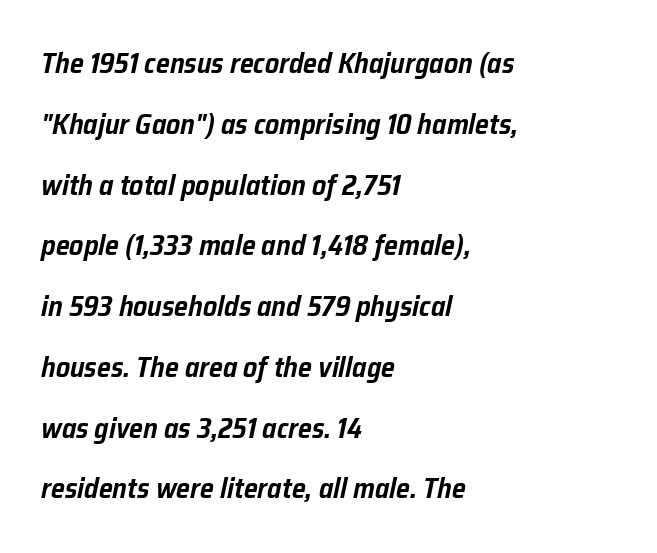
The image shows 28 px text type, italic (leaning right); set left-aligned, loose line spacing (2.17x), normal letter spacing, not underlined; low stroke contrast and a medium x-height.
